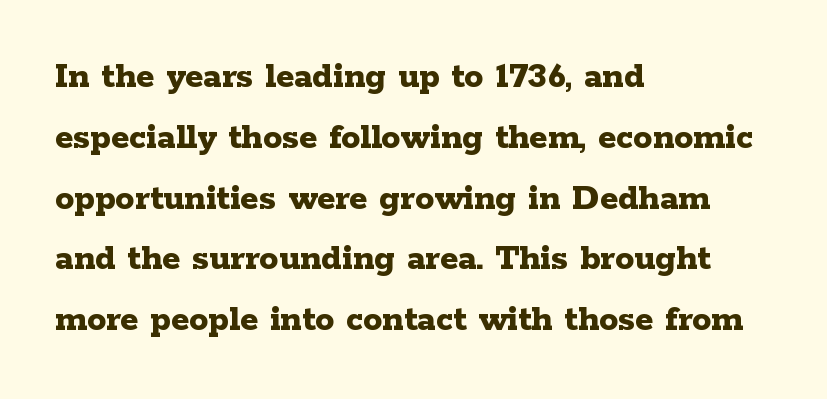
The image shows 38 px bold, wide serif type, upright; set left-aligned, normal line spacing (1.6x), normal letter spacing, not underlined; low stroke contrast and a medium x-height.
